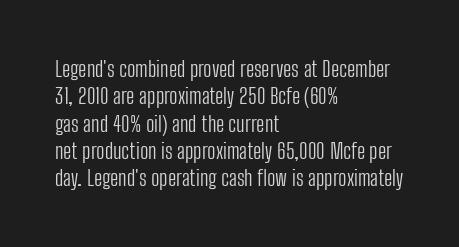
Q: Is the text bold? A: No.
Q: Is the text italic (slanted)? A: No, it is upright.
Q: Is the text underlined? A: No.
Q: How is the paragraph aligned? A: Left-aligned.
Q: Is the spacing between letters normal or unusually wide? A: Normal.
